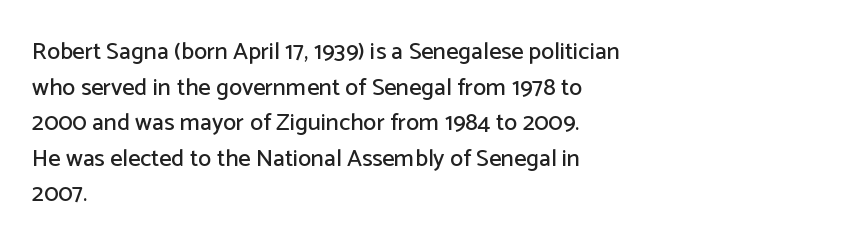
The image shows 24 px text type, upright; set left-aligned, normal line spacing (1.48x), normal letter spacing, not underlined.
